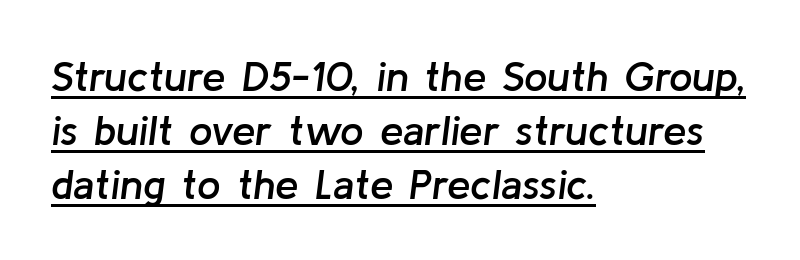
Q: Is the text bold? A: Semi-bold.
Q: Is the text italic (slanted)? A: Yes, it leans right by about 8 degrees.
Q: Is the text underlined? A: Yes.
Q: How is the paragraph aligned? A: Left-aligned.
Q: Is the spacing between letters normal or unusually wide? A: Normal.
Q: Is the spacing between lines tight, normal or loose? A: Normal.
Q: Width (condensed, normal, or wide)? A: Normal.
Q: Stroke contrast? A: Low.
Q: x-height? A: Medium.
Q: Monospaced? A: No.
